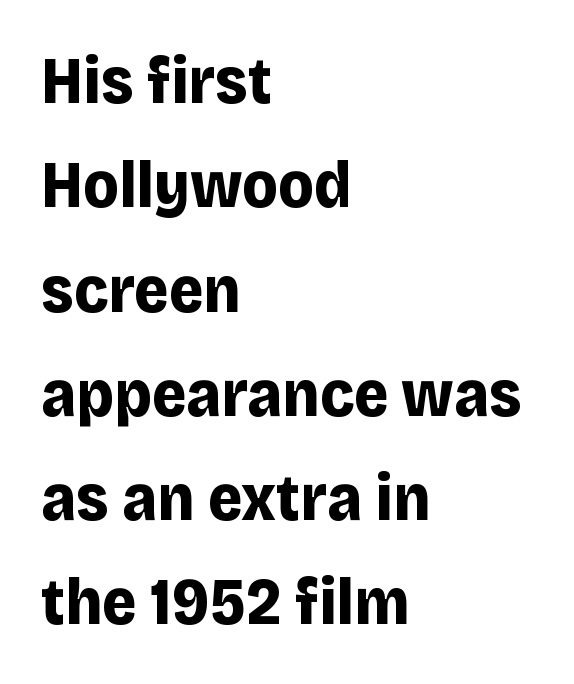
Honestly, the letter spacing is just normal — you wouldn't notice it. The lettering stays uniformly vertical, giving the passage a roman look. Evenly set lines give the paragraph a standard silhouette. One-word summary of the alignment: left. Unlike a traditional serif, this face leaves its strokes unadorned.
